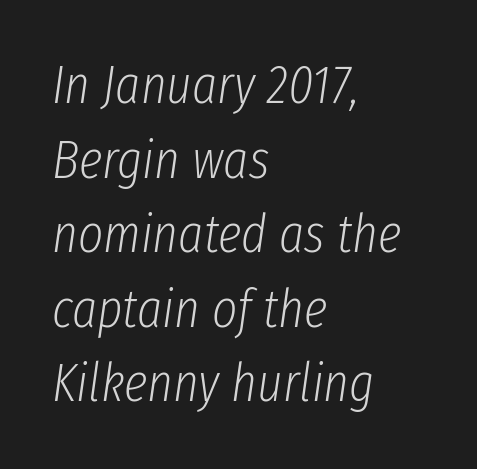
Spacing between characters is what you'd get straight out of the box. Descenders hang freely into open space. Weight: regular or lighter. Successive baselines arrive at the customary interval. The letters advance in unequal steps, a hallmark of proportional type.
